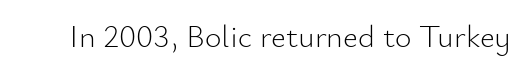
The image shows 32 px light sans-serif type, upright; set normal letter spacing, not underlined; low stroke contrast and a small x-height.
